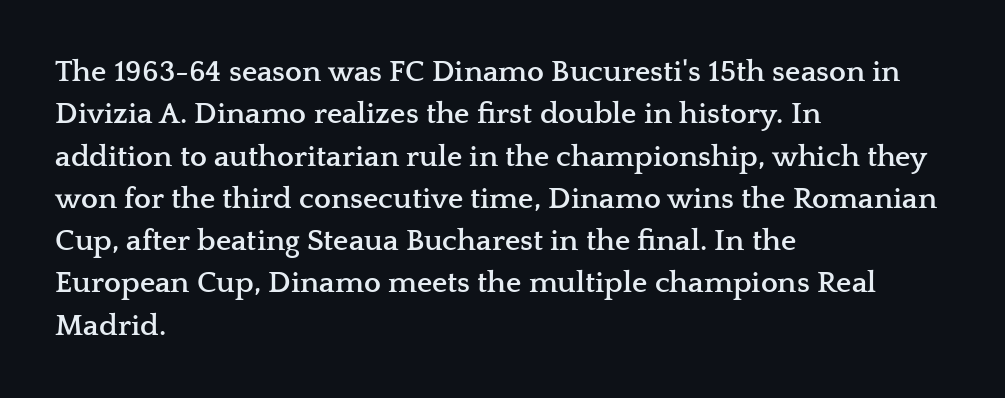
The image shows 30 px semibold, wide serif type, upright; set left-aligned, normal line spacing (1.41x), normal letter spacing, not underlined; low stroke contrast and a medium x-height.
